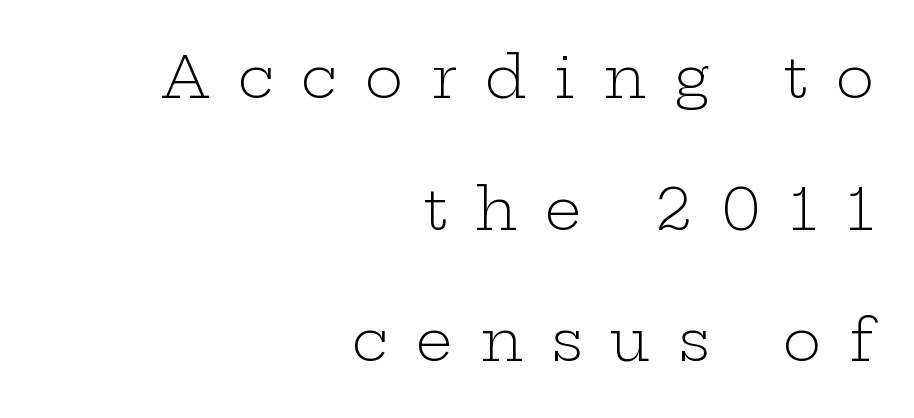
The leading is generous, giving the passage an open texture. The specimen omits any rule beneath the text block's lines. The rendering uses natural spacing where letterforms have individual widths. Posture: vertical. This rendering employs a face with finishing strokes, i.e., a serif. All the whitespace from short lines collects on the left.
